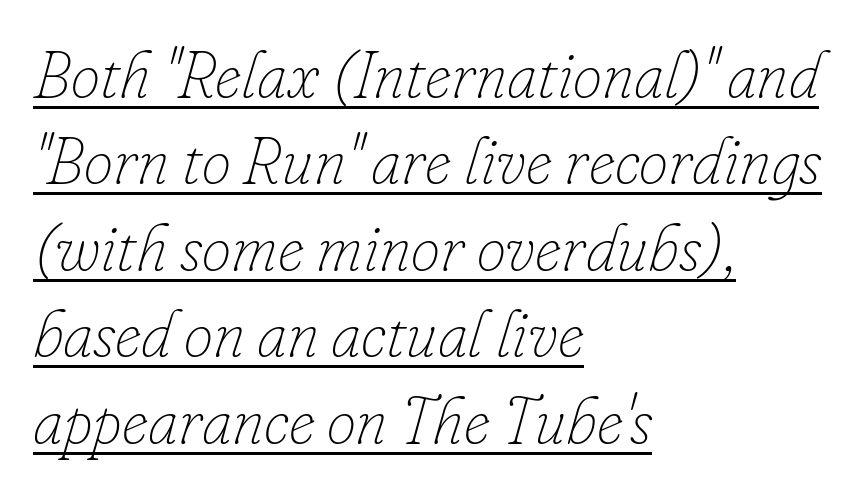
Q: Is the text bold? A: No.
Q: Is the text italic (slanted)? A: Yes, it leans right by about 16 degrees.
Q: Is the text underlined? A: Yes.
Q: How is the paragraph aligned? A: Left-aligned.
Q: Is the spacing between letters normal or unusually wide? A: Normal.
Q: Is the spacing between lines tight, normal or loose? A: Normal.
Q: Width (condensed, normal, or wide)? A: Normal.
Q: Stroke contrast? A: Low.
Q: x-height? A: Small.
Q: Monospaced? A: No.
